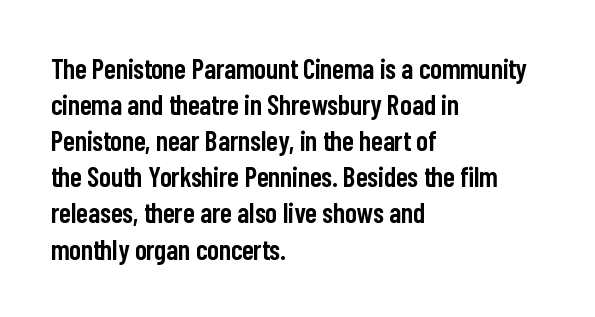
{"serif": "no", "italic": "no", "bold": "semi", "weight": "semibold", "width": "condensed", "stroke_contrast": "low", "x_height": "medium", "monospaced": "no", "underline": "no", "align": "left", "line_spacing": "normal", "line_spacing_ratio": 1.29, "letter_spacing": "normal", "letter_spacing_em": 0.0, "glyph_px": 28}
